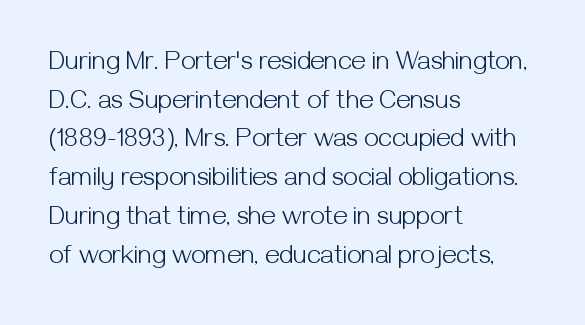
{"italic": "no", "bold": "no", "underline": "no", "align": "left", "line_spacing": "normal", "line_spacing_ratio": 1.49, "letter_spacing": "normal", "letter_spacing_em": 0.0, "glyph_px": 26}
